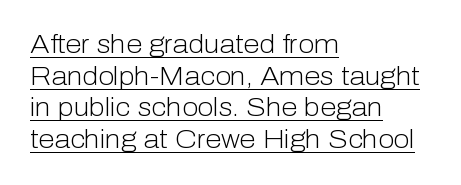
The image shows 26 px text type, upright; set left-aligned, line spacing 1.22x, normal letter spacing, underlined.
